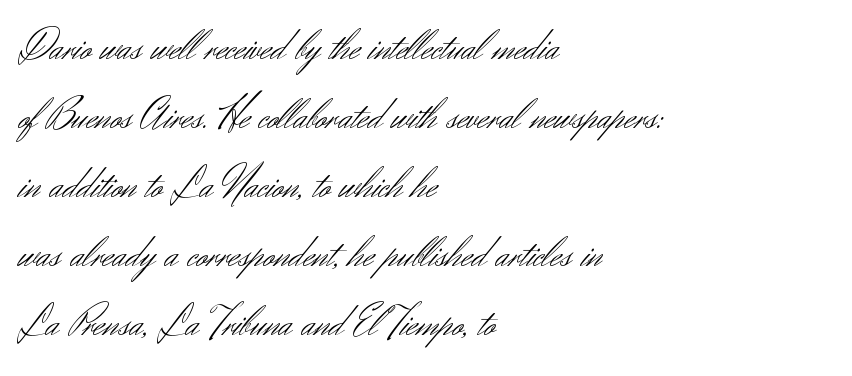
{"serif": "no", "bold": "no", "weight": "light", "width": "normal", "stroke_contrast": "medium", "x_height": "small", "monospaced": "no", "underline": "no", "align": "left", "line_spacing": "normal", "line_spacing_ratio": 1.57, "letter_spacing": "normal", "letter_spacing_em": 0.0, "glyph_px": 44}
